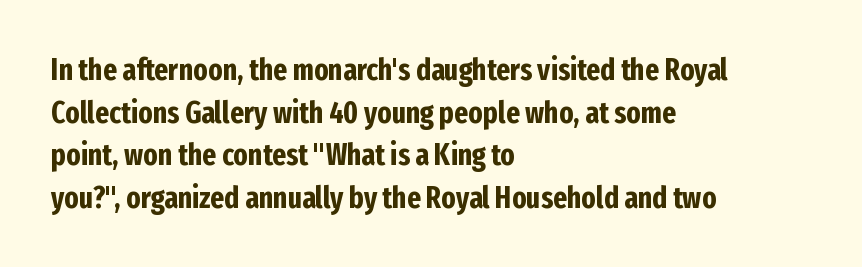
Q: Is the text bold? A: Yes.
Q: Is the text italic (slanted)? A: No, it is upright.
Q: Is the typeface a serif or a sans-serif typeface? A: Sans-serif.
Q: Is the text underlined? A: No.
Q: How is the paragraph aligned? A: Left-aligned.
Q: Is the spacing between letters normal or unusually wide? A: Normal.
Q: Is the spacing between lines tight, normal or loose? A: Normal.
Q: Width (condensed, normal, or wide)? A: Condensed.
Q: Stroke contrast? A: Low.
Q: x-height? A: Medium.
Q: Monospaced? A: No.
